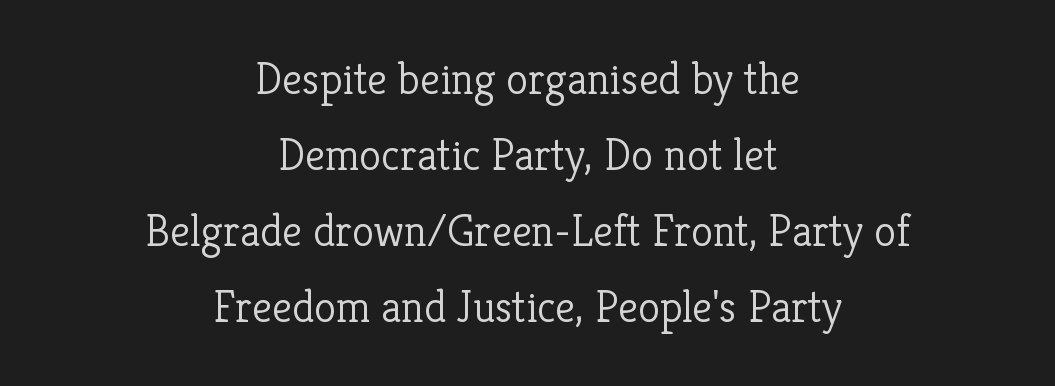
The image shows 45 px light serif type, upright; set centered, normal line spacing (1.69x), normal letter spacing, not underlined; low stroke contrast and a medium x-height.
